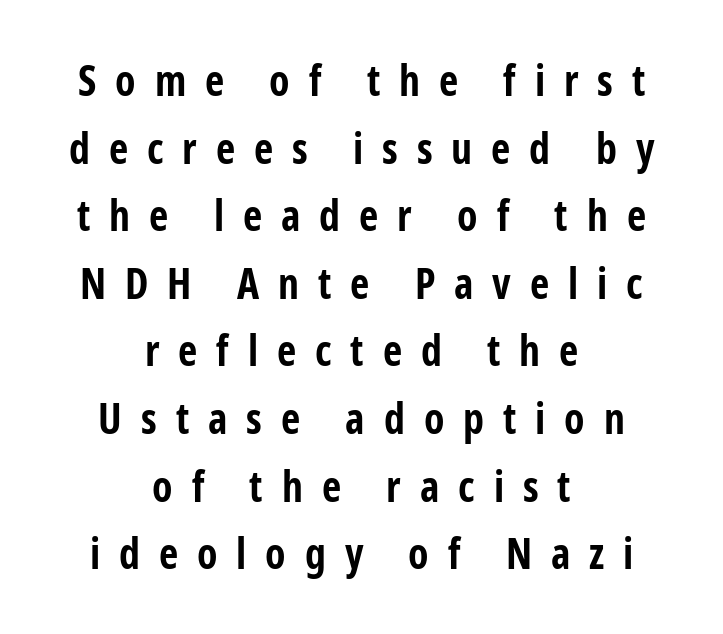
In CSS terms this would be text-align: center. The gap between lines stays unmarked. There is plenty of visible air inserted between adjacent glyphs. Type style note: lacks serifs. Interline gaps are of average width in this sample.
